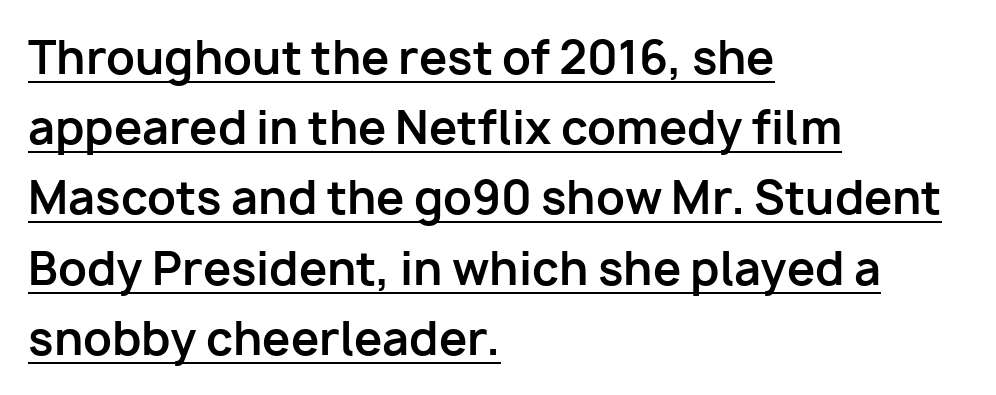
The characters look thick and weighty, a clear bold. The rendering uses a moderate line-height, typical for paragraphs. The setting favours the left margin, as ordinary paragraphs usually do. Does extra space separate the letters? No, they use regular spacing. A continuous stroke trails under the words, as in a hyperlink. Are there feet on the stems? There aren't — it's a sans.
